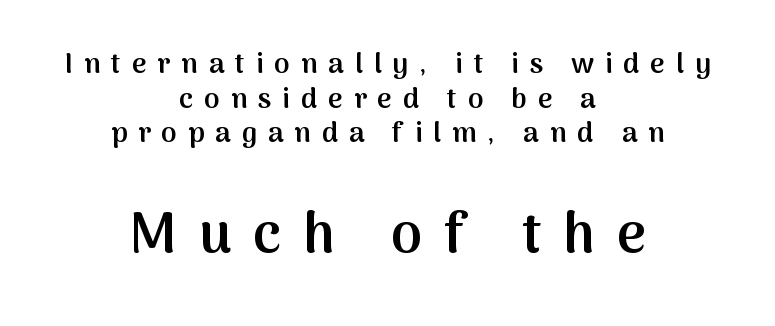
{"serif": "no", "italic": "no", "bold": "semi", "weight": "semibold", "width": "normal", "stroke_contrast": "medium", "x_height": "medium", "monospaced": "no", "underline": "no", "align": "center", "line_spacing_ratio": 1.24, "letter_spacing": "wide", "letter_spacing_em": 0.39, "larger_block": "second", "size_ratio": 2.0, "glyph_px": 56}
